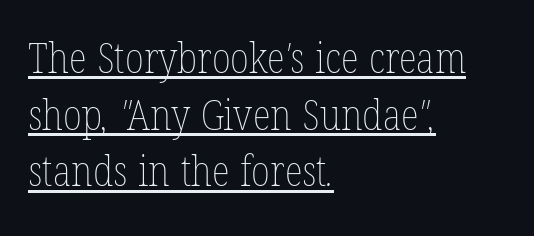
The leading is moderate, giving the passage an even texture. Quick note: underline on. Does the copy run flush right? No — it runs flush left. Stroke mass is kept to a normal reading level or below.
